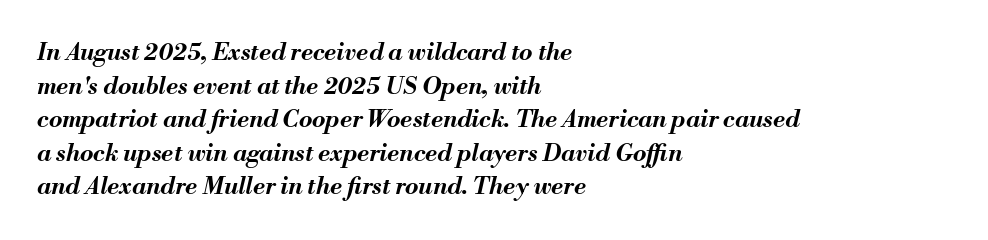
{"italic": "yes", "lean": "right", "slant_degrees": 13, "bold": "yes", "underline": "no", "align": "left", "line_spacing": "normal", "line_spacing_ratio": 1.4, "letter_spacing": "normal", "letter_spacing_em": 0.0, "glyph_px": 24}
